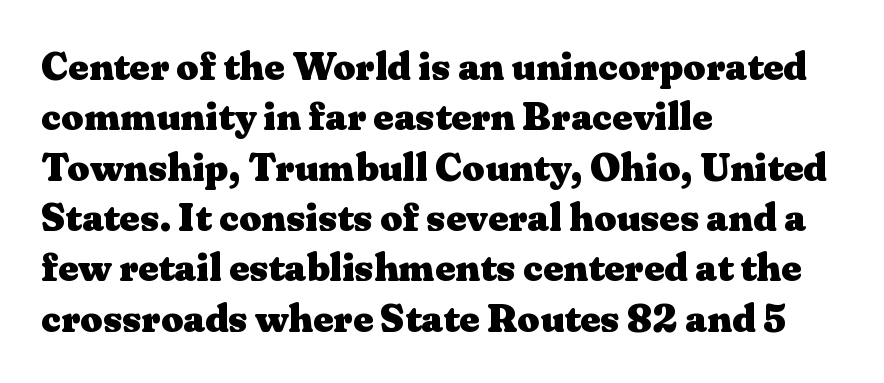
{"serif": "yes", "italic": "no", "bold": "yes", "weight": "heavy", "width": "wide", "stroke_contrast": "medium", "x_height": "medium", "monospaced": "no", "underline": "no", "align": "left", "line_spacing": "normal", "line_spacing_ratio": 1.29, "letter_spacing": "normal", "letter_spacing_em": 0.0, "glyph_px": 39}
